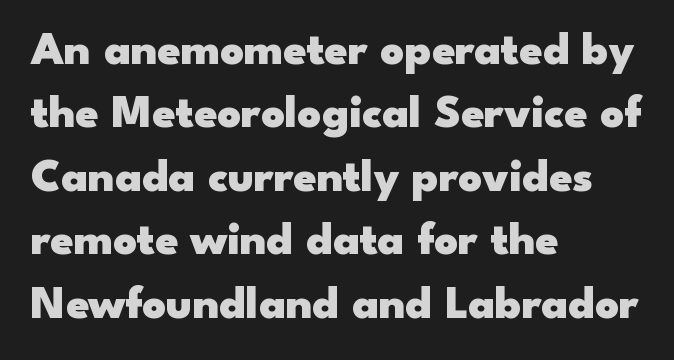
{"serif": "no", "italic": "no", "bold": "yes", "weight": "heavy", "width": "wide", "stroke_contrast": "low", "x_height": "small", "monospaced": "no", "underline": "no", "align": "left", "line_spacing": "normal", "line_spacing_ratio": 1.38, "letter_spacing": "normal", "letter_spacing_em": 0.0, "glyph_px": 46}
